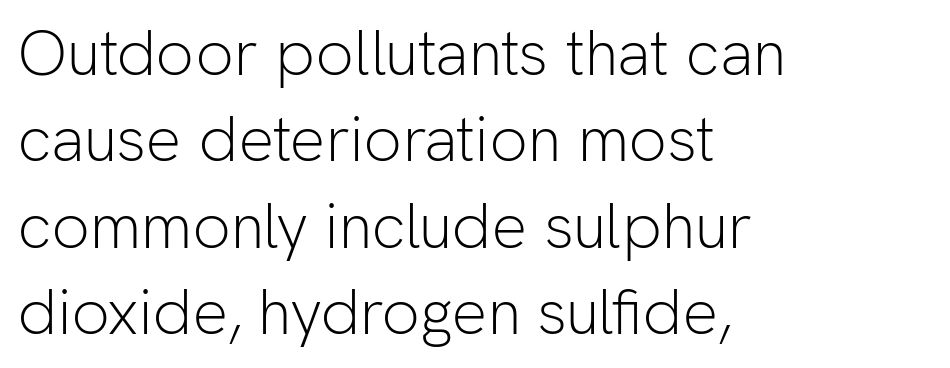
Q: Is the text bold? A: No.
Q: Is the text italic (slanted)? A: No, it is upright.
Q: Is the typeface a serif or a sans-serif typeface? A: Sans-serif.
Q: Is the text underlined? A: No.
Q: How is the paragraph aligned? A: Left-aligned.
Q: Is the spacing between letters normal or unusually wide? A: Normal.
Q: Is the spacing between lines tight, normal or loose? A: Normal.
Q: Width (condensed, normal, or wide)? A: Normal.
Q: Stroke contrast? A: Low.
Q: x-height? A: Medium.
Q: Monospaced? A: No.
